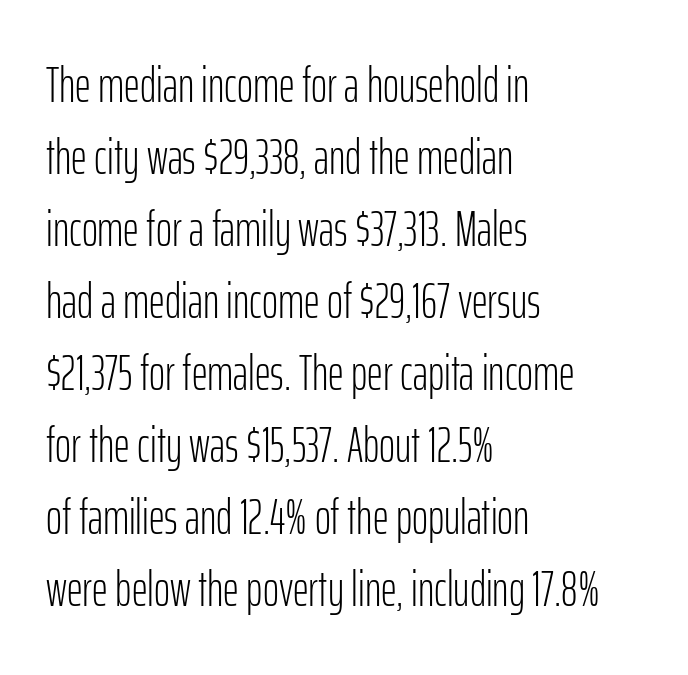
This sample uses plain, unmodified letter spacing. The block of text has a typical density, with ordinary space between rows. Characters remain perfectly vertical along every line. The passage shown is typed in a proportional face where columns would drift. Bare-footed words on every line.
